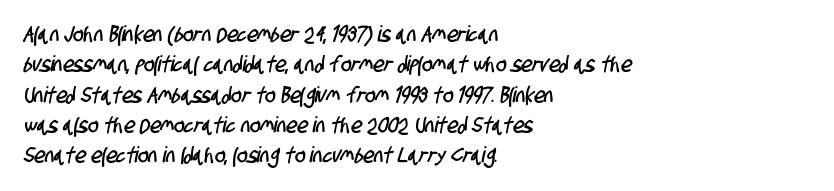
The image shows 22 px text type; set left-aligned, normal line spacing (1.38x), normal letter spacing, not underlined.
